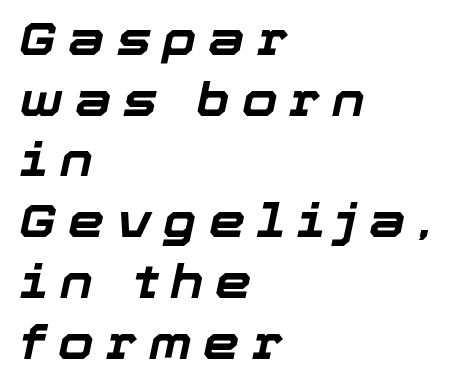
{"italic": "yes", "lean": "right", "slant_degrees": 12, "bold": "yes", "weight": "bold", "width": "normal", "stroke_contrast": "low", "x_height": "medium", "monospaced": "no", "underline": "no", "align": "left", "line_spacing": "normal", "line_spacing_ratio": 1.32, "letter_spacing": "wide", "letter_spacing_em": 0.26, "glyph_px": 46}
